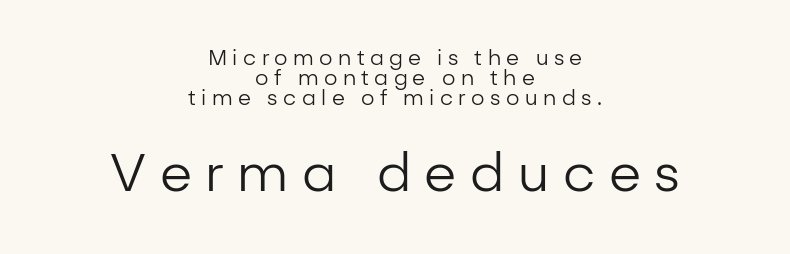
{"serif": "no", "italic": "no", "bold": "no", "weight": "regular", "width": "normal", "stroke_contrast": "low", "x_height": "medium", "monospaced": "no", "underline": "no", "align": "center", "line_spacing": "tight", "line_spacing_ratio": 0.96, "letter_spacing": "wide", "letter_spacing_em": 0.26, "larger_block": "second", "size_ratio": 2.48, "glyph_px": 52}
